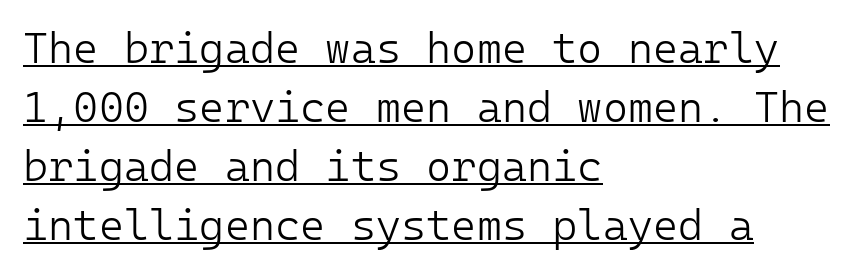
Q: Is the text bold? A: No.
Q: Is the text italic (slanted)? A: No, it is upright.
Q: Is the typeface a serif or a sans-serif typeface? A: Sans-serif.
Q: Is the text underlined? A: Yes.
Q: How is the paragraph aligned? A: Left-aligned.
Q: Is the spacing between letters normal or unusually wide? A: Normal.
Q: Is the spacing between lines tight, normal or loose? A: Normal.
Q: Width (condensed, normal, or wide)? A: Normal.
Q: Stroke contrast? A: Low.
Q: x-height? A: Medium.
